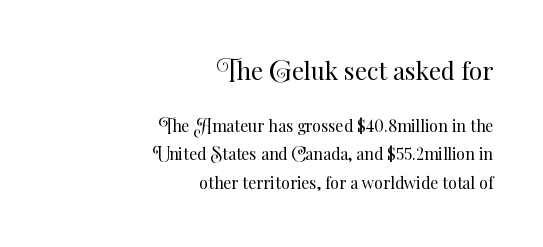
The image shows 24 px text type, upright; set right-aligned, line spacing 1.78x, normal letter spacing, not underlined; the first (top) block is 1.5x larger.
